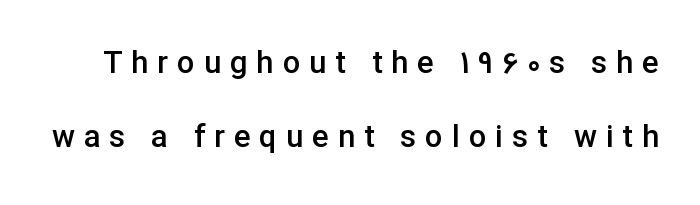
{"serif": "no", "italic": "no", "bold": "semi", "weight": "semibold", "width": "normal", "stroke_contrast": "low", "x_height": "medium", "monospaced": "no", "underline": "no", "line_spacing": "loose", "line_spacing_ratio": 2.38, "letter_spacing": "wide", "letter_spacing_em": 0.29, "glyph_px": 31}
